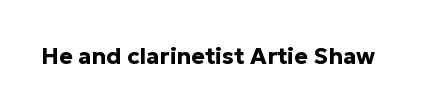
{"italic": "no", "bold": "yes", "underline": "no", "letter_spacing": "normal", "letter_spacing_em": 0.0, "glyph_px": 23}
